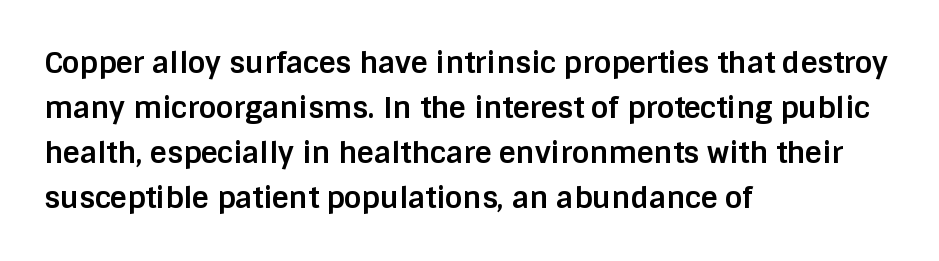
The image shows 29 px bold sans-serif type, upright; set left-aligned, normal line spacing (1.55x), normal letter spacing, not underlined; low stroke contrast and a large x-height.
